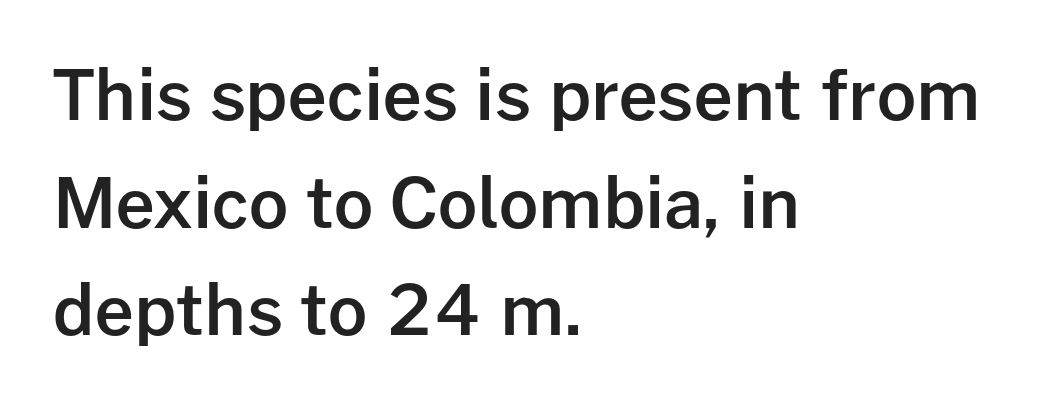
{"serif": "no", "italic": "no", "bold": "semi", "weight": "semibold", "width": "normal", "stroke_contrast": "low", "x_height": "medium", "monospaced": "no", "underline": "no", "align": "left", "line_spacing": "normal", "line_spacing_ratio": 1.56, "letter_spacing": "normal", "letter_spacing_em": 0.0, "glyph_px": 69}
